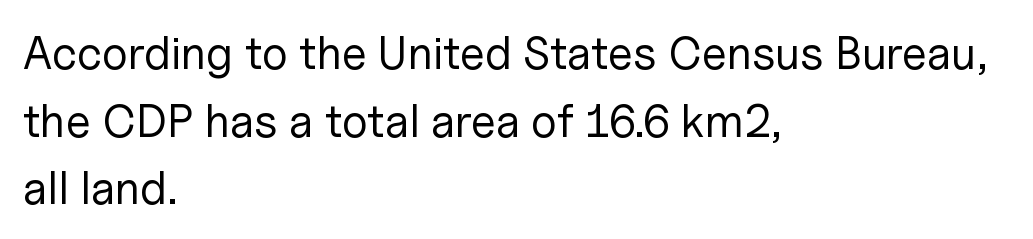
{"serif": "no", "italic": "no", "bold": "no", "weight": "regular", "width": "normal", "stroke_contrast": "low", "x_height": "medium", "monospaced": "no", "underline": "no", "align": "left", "line_spacing": "normal", "line_spacing_ratio": 1.47, "letter_spacing": "normal", "letter_spacing_em": 0.0, "glyph_px": 46}
